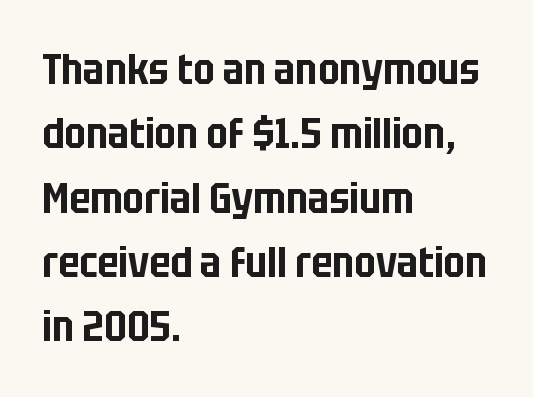
{"serif": "no", "italic": "no", "width": "condensed", "stroke_contrast": "low", "x_height": "large", "monospaced": "no", "underline": "no", "align": "left", "line_spacing": "normal", "line_spacing_ratio": 1.53, "letter_spacing": "normal", "letter_spacing_em": 0.0, "glyph_px": 42}
